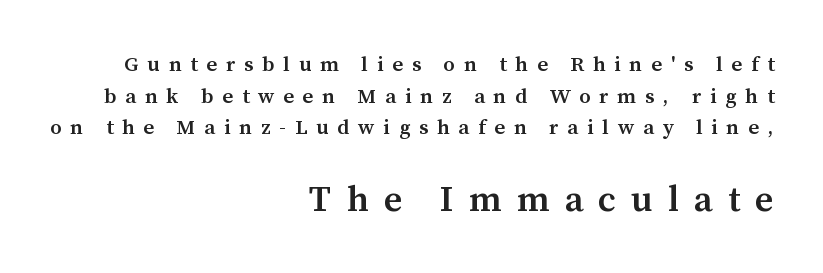
The image shows 36 px semibold serif type, upright; set right-aligned, normal line spacing (1.51x), unusually wide letter spacing (+0.42 em), not underlined; the second (bottom) block is 1.71x larger; medium stroke contrast and a medium x-height.
